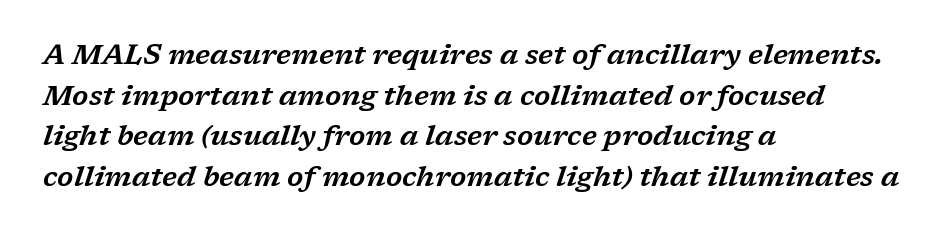
The line texture is even and compact thanks to regular tracking. The rag falls on the right side of this text block. Quick note: underline off. You could not count columns in this text — the font is proportionally spaced. Letterform terminals end in serifs throughout the passage.
